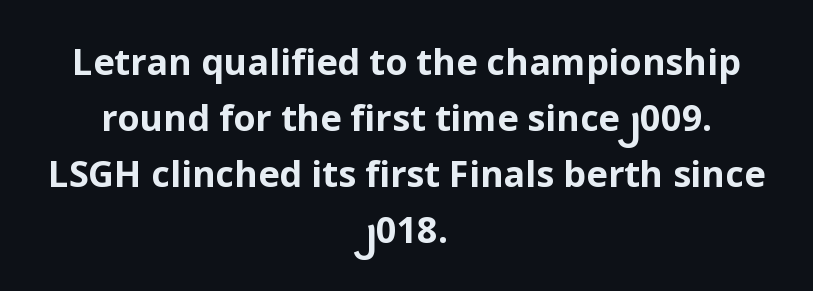
These lines sit exactly where default settings would place them. Horizontal alignment here is central, giving a formal, balanced look. The type family on display is of the sans-serif kind. The letters stand straight up with perfectly vertical stems. You could not count columns in this text — the font is proportionally spaced.
